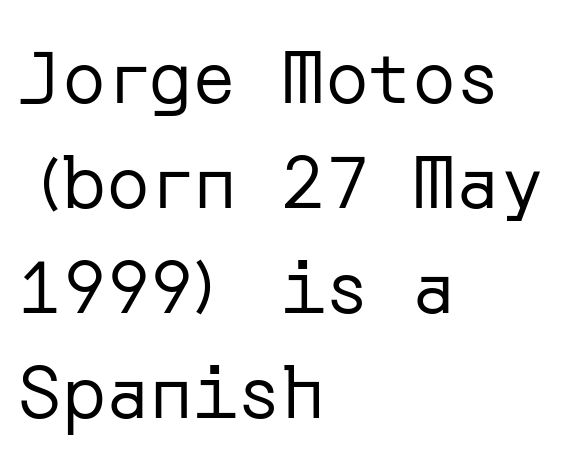
The image shows 73 px regular-weight sans-serif type, upright; set left-aligned, normal line spacing (1.44x), normal letter spacing, not underlined; low stroke contrast and a medium x-height.
